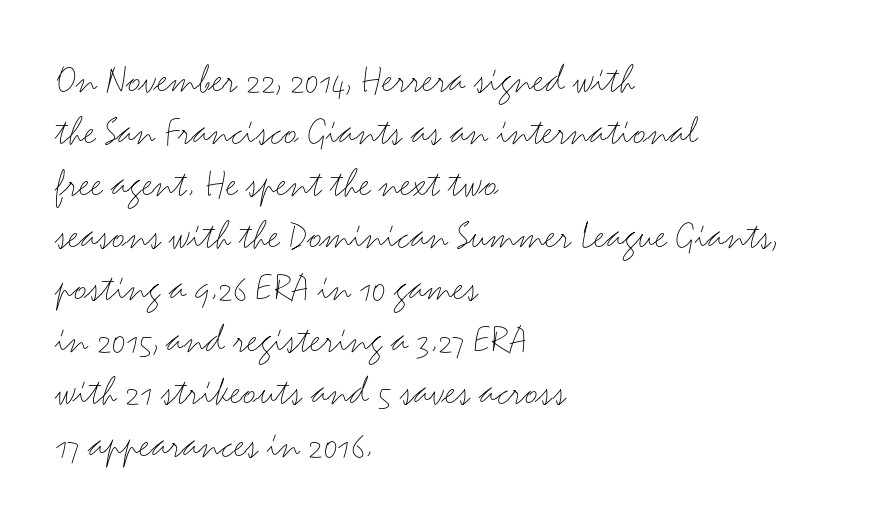
Q: Is the text bold? A: No.
Q: Is the text italic (slanted)? A: Yes.
Q: Is the typeface a serif or a sans-serif typeface? A: Sans-serif.
Q: Is the text underlined? A: No.
Q: How is the paragraph aligned? A: Left-aligned.
Q: Is the spacing between letters normal or unusually wide? A: Normal.
Q: Width (condensed, normal, or wide)? A: Wide.
Q: Stroke contrast? A: Medium.
Q: x-height? A: Small.
Q: Monospaced? A: No.
